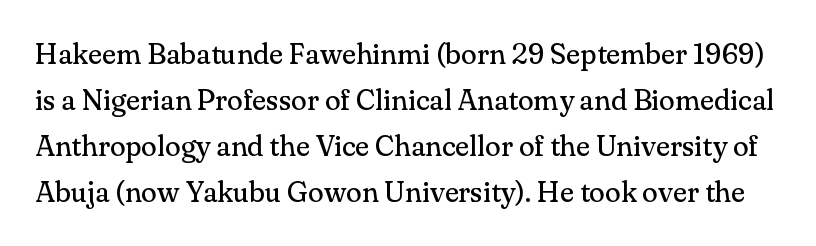
The image shows 29 px regular-weight serif type, upright; set normal line spacing (1.59x), normal letter spacing, not underlined; medium stroke contrast and a small x-height.
